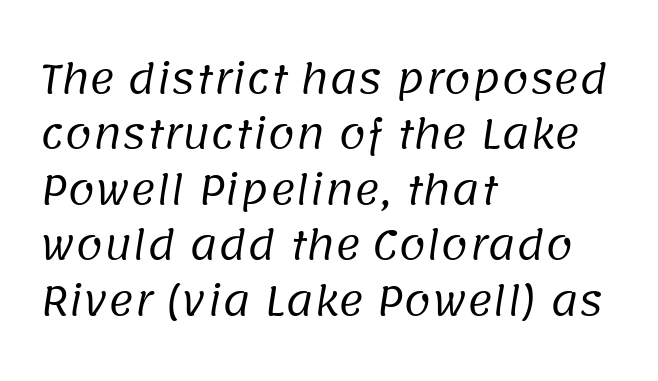
The image shows 39 px regular-weight sans-serif type; set left-aligned, normal line spacing (1.42x), normal letter spacing, not underlined; low stroke contrast and a large x-height.
